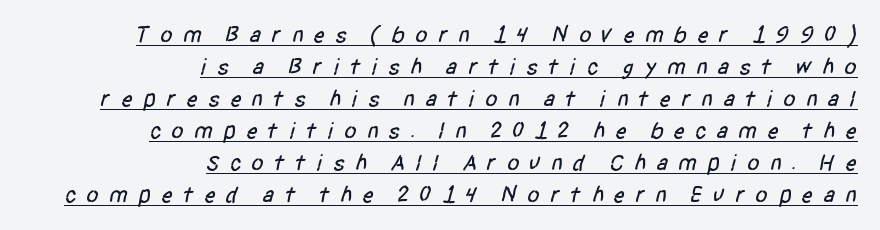
The rows are spaced the way most documents space them. A baseline rule has been typeset under these characters. The lines in this sample share a right terminus and differ only in where they begin. This rendering widens character spacing well past its baseline value.
